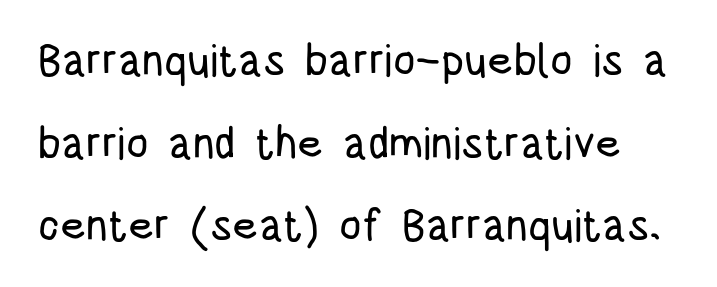
Q: Is the text italic (slanted)? A: No, it is upright.
Q: Is the typeface a serif or a sans-serif typeface? A: Sans-serif.
Q: Is the text underlined? A: No.
Q: Is the spacing between letters normal or unusually wide? A: Normal.
Q: Width (condensed, normal, or wide)? A: Condensed.
Q: Stroke contrast? A: Low.
Q: x-height? A: Large.
Q: Monospaced? A: No.
